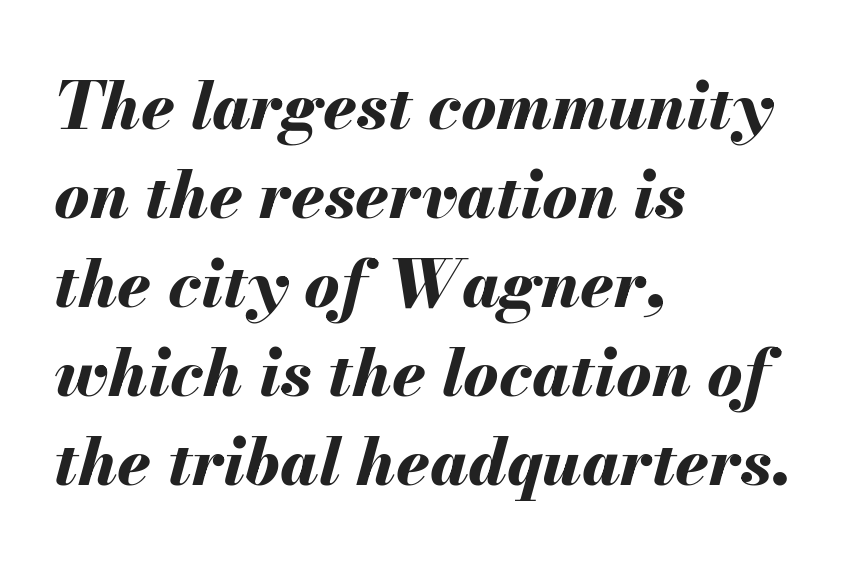
The text carries the slant typical of an italic or oblique font. Weight check: bold — yes, fully. What's the leading like? Ordinary, nothing unusual. Decoration check: the copy has no underline. The lines in this sample share a left origin and differ only in where they stop. Is the letter spacing exaggerated? No — it looks like the ordinary default.
